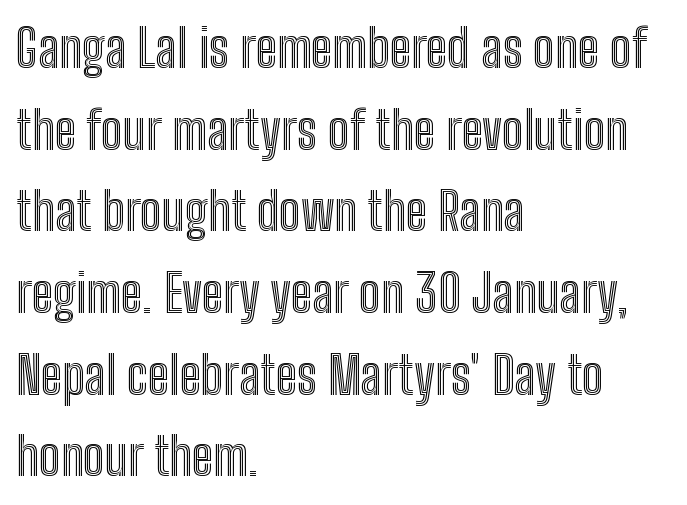
The image shows 52 px condensed type, upright; set left-aligned, normal line spacing (1.57x), normal letter spacing, not underlined; a medium x-height.
